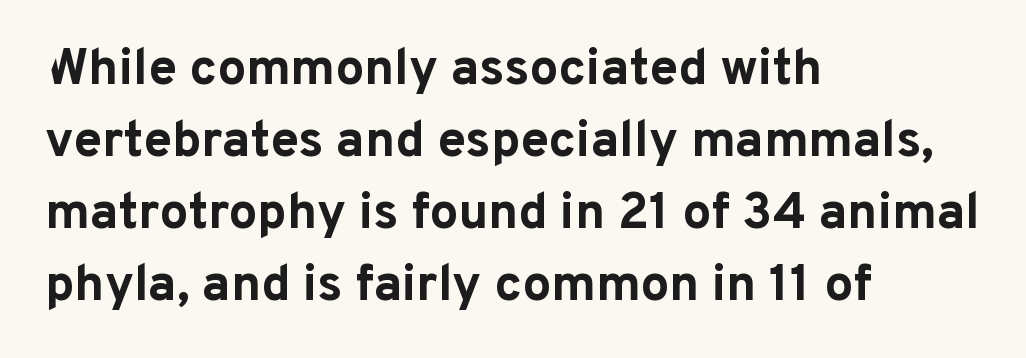
{"serif": "no", "italic": "no", "bold": "yes", "weight": "bold", "width": "normal", "stroke_contrast": "low", "x_height": "medium", "monospaced": "no", "underline": "no", "align": "left", "line_spacing": "normal", "line_spacing_ratio": 1.41, "letter_spacing": "normal", "letter_spacing_em": 0.0, "glyph_px": 51}
